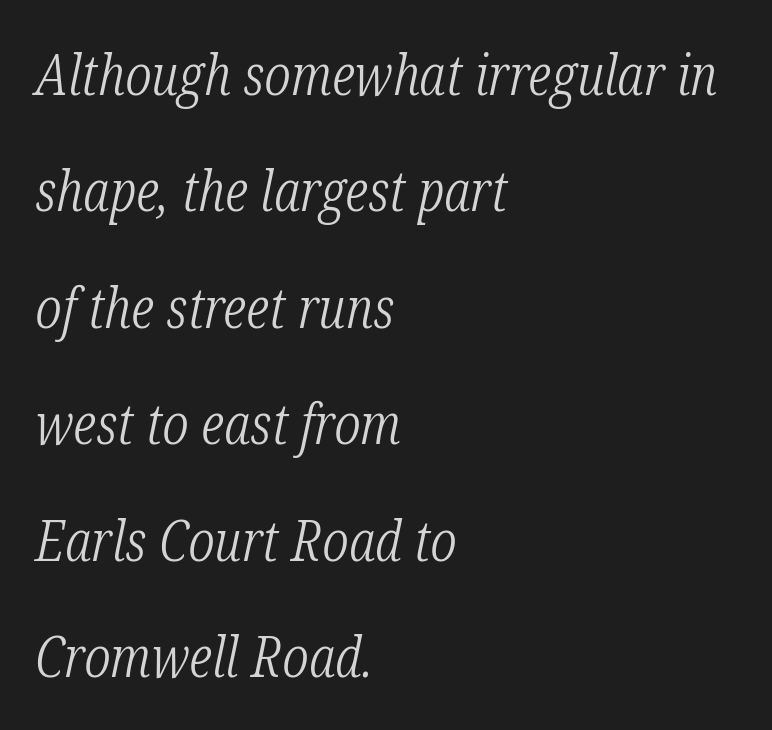
{"serif": "yes", "italic": "yes", "lean": "right", "slant_degrees": 12, "bold": "no", "weight": "light", "width": "condensed", "stroke_contrast": "low", "x_height": "medium", "monospaced": "no", "underline": "no", "align": "left", "line_spacing": "loose", "line_spacing_ratio": 2.08, "letter_spacing": "normal", "letter_spacing_em": 0.0, "glyph_px": 56}
